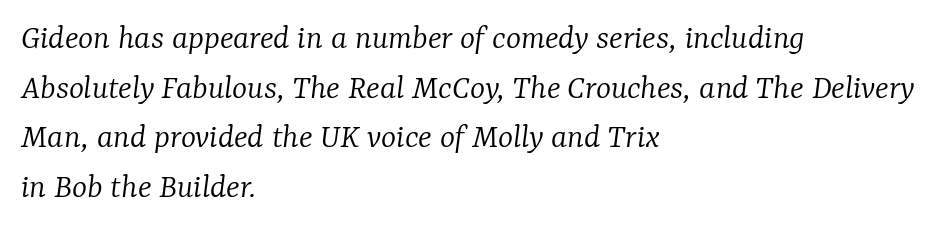
{"serif": "yes", "italic": "yes", "lean": "right", "slant_degrees": 7, "bold": "no", "weight": "light", "width": "normal", "stroke_contrast": "low", "x_height": "medium", "monospaced": "no", "underline": "no", "align": "left", "line_spacing": "normal", "line_spacing_ratio": 1.38, "letter_spacing": "normal", "letter_spacing_em": 0.0, "glyph_px": 36}
